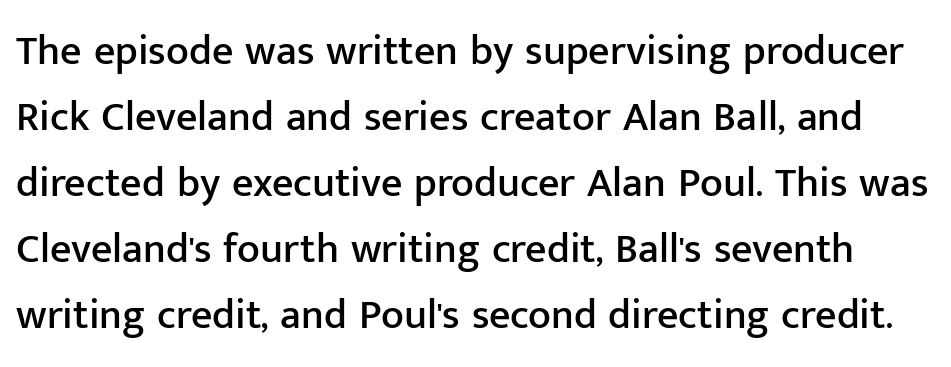
The image shows 42 px sans-serif type, upright; set normal line spacing (1.57x), normal letter spacing, not underlined; low stroke contrast and a medium x-height.
